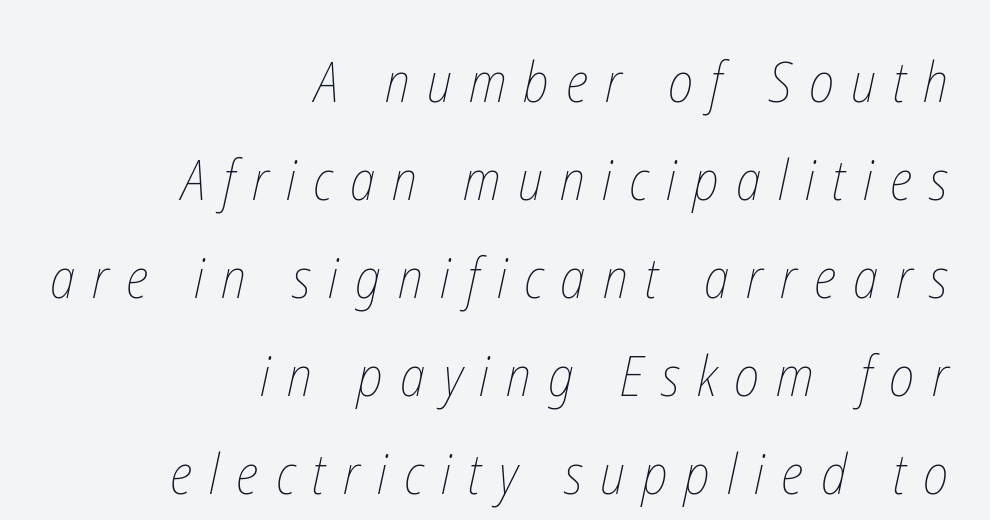
Q: Is the text bold? A: No.
Q: Is the text underlined? A: No.
Q: How is the paragraph aligned? A: Right-aligned.
Q: Is the spacing between letters normal or unusually wide? A: Unusually wide.
Q: Width (condensed, normal, or wide)? A: Condensed.
Q: Stroke contrast? A: Low.
Q: x-height? A: Medium.
Q: Monospaced? A: No.
